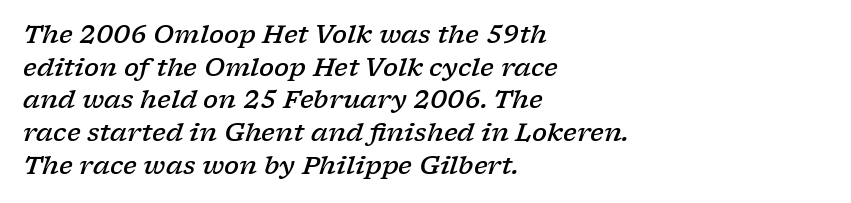
Q: Is the text bold? A: Semi-bold.
Q: Is the text italic (slanted)? A: Yes, it leans right by about 17 degrees.
Q: Is the text underlined? A: No.
Q: How is the paragraph aligned? A: Left-aligned.
Q: Is the spacing between letters normal or unusually wide? A: Normal.
Q: Is the spacing between lines tight, normal or loose? A: Normal.
